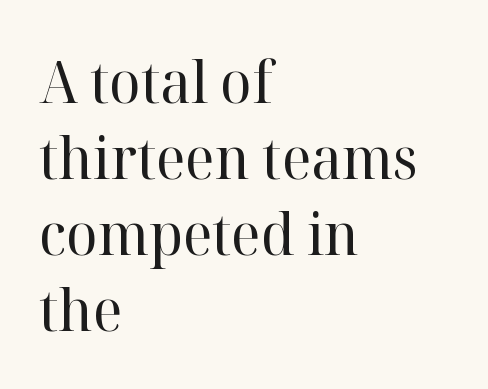
Any mark beneath the type? The region is blank. One-word summary of the alignment: left. The weight would be labelled regular, book, light, or lighter still. Students, observe: this is what conventionally led text looks like.
